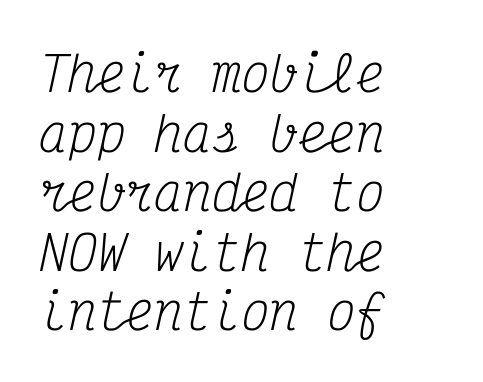
The image shows 48 px regular-weight, condensed serif type, italic (leaning right), monospaced; set left-aligned, line spacing 1.24x, normal letter spacing, not underlined; medium stroke contrast and a medium x-height.
